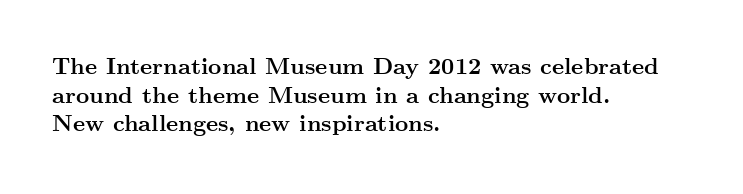
Q: Is the text bold? A: Yes.
Q: Is the text italic (slanted)? A: No, it is upright.
Q: Is the text underlined? A: No.
Q: How is the paragraph aligned? A: Left-aligned.
Q: Is the spacing between letters normal or unusually wide? A: Normal.
Q: Is the spacing between lines tight, normal or loose? A: Normal.
